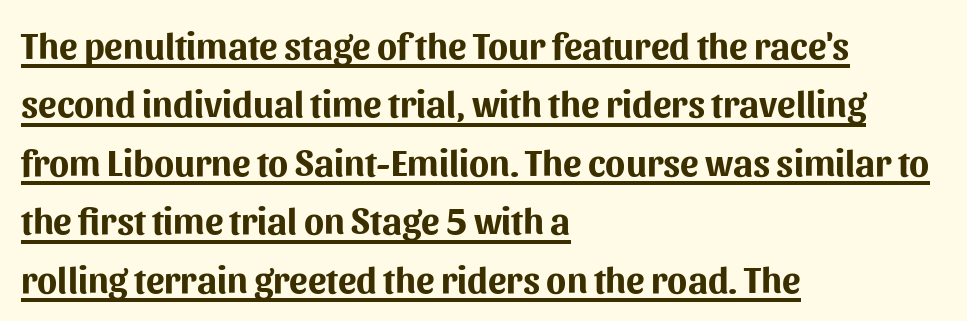
The image shows 37 px bold sans-serif type, upright; set left-aligned, normal line spacing (1.58x), normal letter spacing, underlined; medium stroke contrast and a medium x-height.
